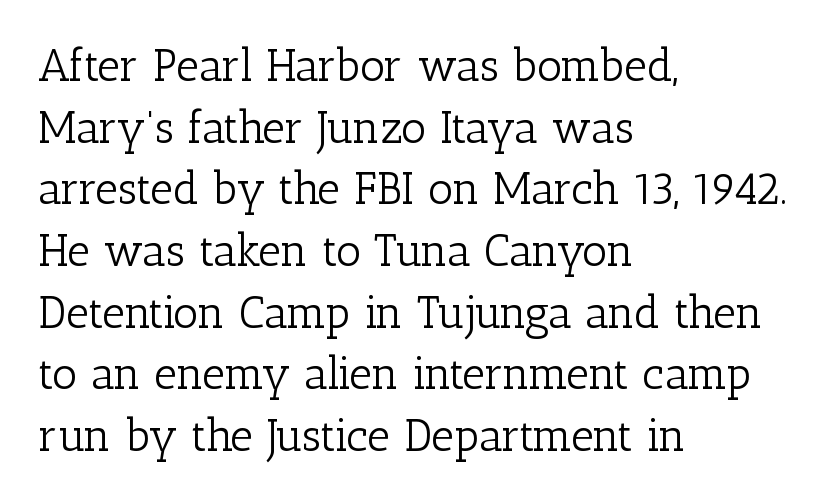
Q: Is the text bold? A: No.
Q: Is the text italic (slanted)? A: No, it is upright.
Q: Is the typeface a serif or a sans-serif typeface? A: Serif.
Q: Is the text underlined? A: No.
Q: How is the paragraph aligned? A: Left-aligned.
Q: Is the spacing between letters normal or unusually wide? A: Normal.
Q: Is the spacing between lines tight, normal or loose? A: Normal.
Q: Width (condensed, normal, or wide)? A: Normal.
Q: Stroke contrast? A: Low.
Q: x-height? A: Medium.
Q: Monospaced? A: No.
